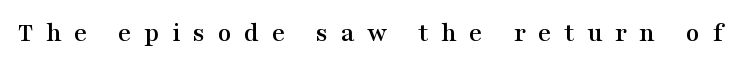
{"serif": "yes", "italic": "no", "width": "wide", "stroke_contrast": "medium", "x_height": "medium", "monospaced": "no", "underline": "no", "letter_spacing": "wide", "letter_spacing_em": 0.45, "glyph_px": 28}
